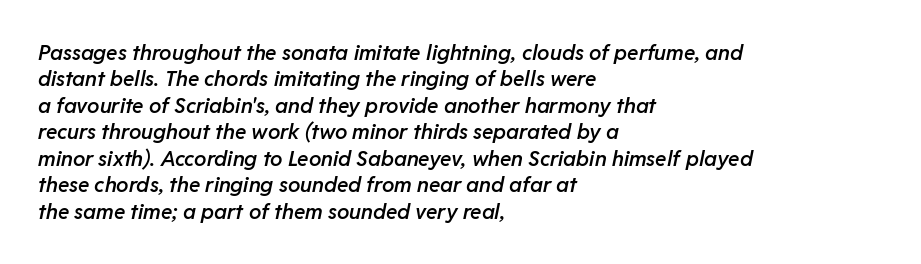
{"italic": "yes", "lean": "right", "slant_degrees": 11, "bold": "semi", "underline": "no", "align": "left", "line_spacing": "normal", "line_spacing_ratio": 1.26, "letter_spacing": "normal", "letter_spacing_em": 0.0, "glyph_px": 21}
